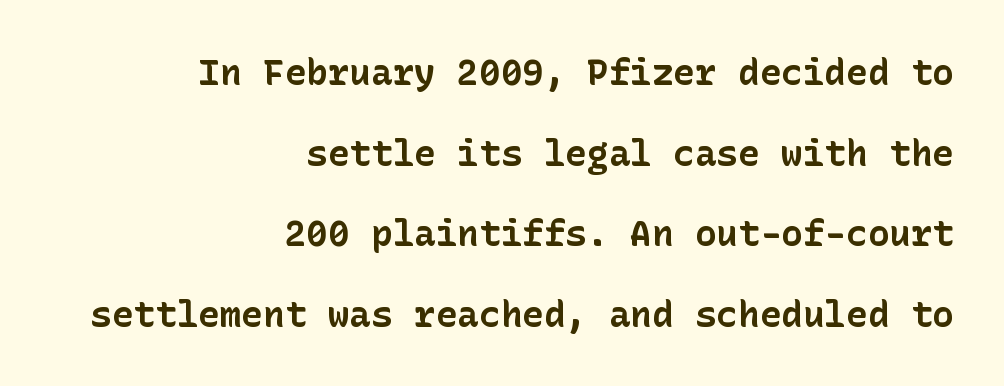
Its strokes are broad and dark, the hallmark of bold type. Every character sits straight up, as roman type does. Leading is clearly above the norm, producing a sparse column. A student would call this right alignment; a typographer would say flush right, rag left. The text was rendered using a sans face with plain stroke endings.
